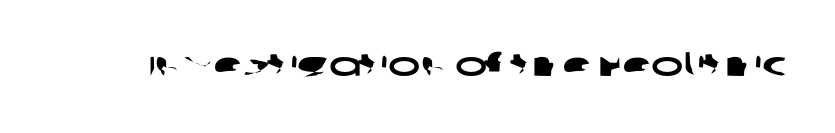
The passage shown has conventional tracking throughout. The passage shown is typed in a proportional face where columns would drift. Check where the strokes stop: nothing finishes them off — pure sans. Plain, unruled lines of type.
